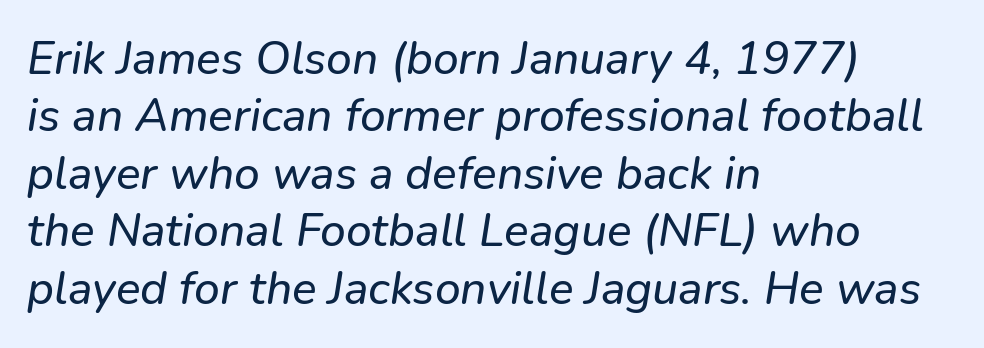
The image shows 46 px text type, italic (leaning right); set left-aligned, normal line spacing (1.25x), normal letter spacing, not underlined; low stroke contrast and a medium x-height.
